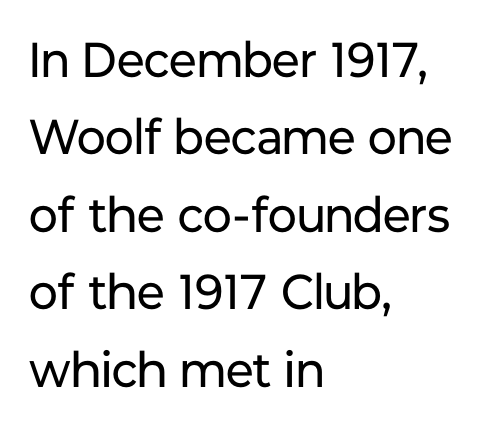
{"serif": "no", "italic": "no", "bold": "no", "weight": "regular", "width": "normal", "stroke_contrast": "low", "x_height": "medium", "monospaced": "no", "underline": "no", "align": "left", "line_spacing": "normal", "line_spacing_ratio": 1.58, "letter_spacing": "normal", "letter_spacing_em": 0.0, "glyph_px": 49}
